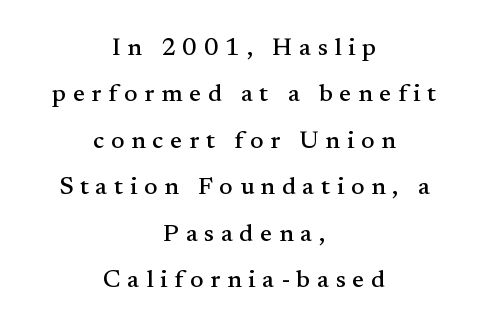
The image shows 25 px text type, upright; set centered, line spacing 1.86x, unusually wide letter spacing (+0.27 em), not underlined.
